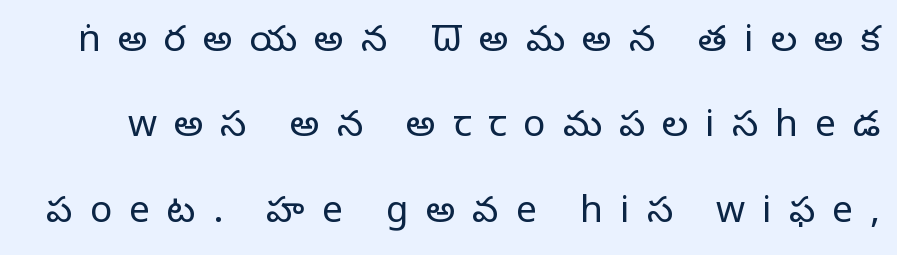
Q: Is the text bold? A: No.
Q: Is the text italic (slanted)? A: No, it is upright.
Q: Is the typeface a serif or a sans-serif typeface? A: Sans-serif.
Q: Is the text underlined? A: No.
Q: Is the spacing between letters normal or unusually wide? A: Unusually wide.
Q: Is the spacing between lines tight, normal or loose? A: Loose.
Q: Width (condensed, normal, or wide)? A: Normal.
Q: Stroke contrast? A: Low.
Q: x-height? A: Medium.
Q: Monospaced? A: No.
